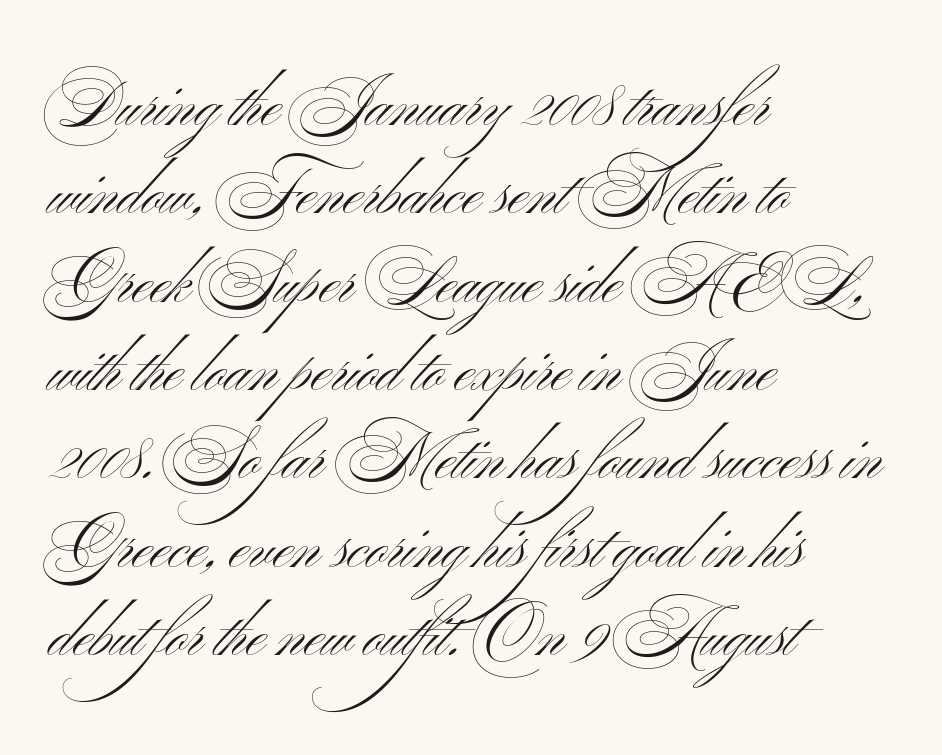
Inter-character spacing is left at the font's built-in metrics. The text was rendered using a sans face with plain stroke endings. Proportional: the letters do not fall into vertical columns. This is not heavy type; no bold has been used. The rendering uses a moderate line-height, typical for paragraphs.
